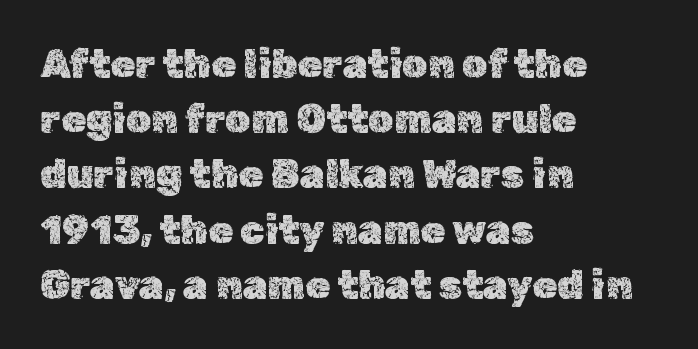
{"italic": "no", "width": "normal", "x_height": "medium", "monospaced": "no", "underline": "no", "align": "left", "line_spacing": "normal", "line_spacing_ratio": 1.38, "letter_spacing": "normal", "letter_spacing_em": 0.0, "glyph_px": 40}
